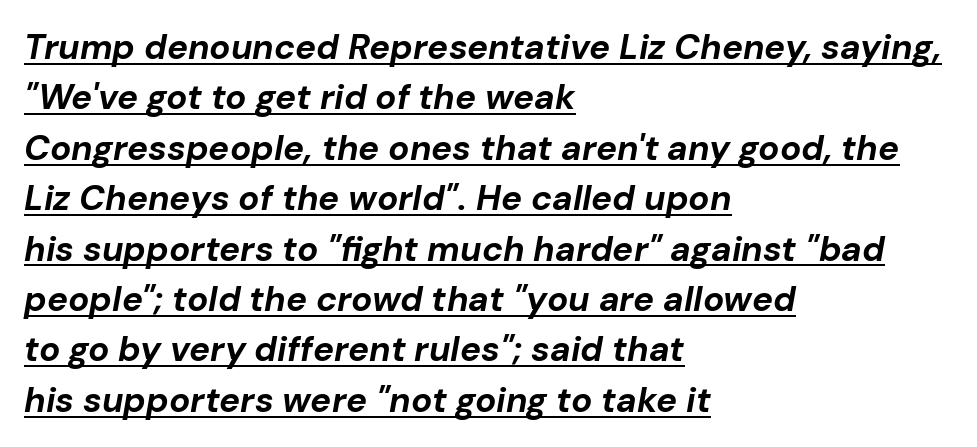
{"italic": "yes", "lean": "right", "slant_degrees": 10, "bold": "yes", "weight": "bold", "width": "normal", "stroke_contrast": "low", "x_height": "medium", "monospaced": "no", "underline": "yes", "align": "left", "line_spacing": "normal", "line_spacing_ratio": 1.44, "letter_spacing": "normal", "letter_spacing_em": 0.0, "glyph_px": 35}
